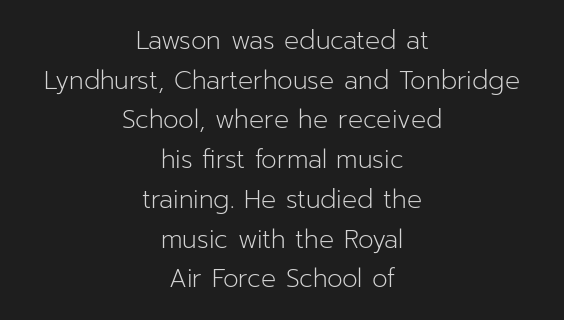
The typography opts for an upright posture over an oblique one. Inter-character spacing is left at the font's built-in metrics. Evenly set lines give the paragraph a standard silhouette. The lines in this sample share a center point and differ in where they start and stop. Is this a heavy cut? Hardly; it is regular or lighter. The words here are not underlined.
